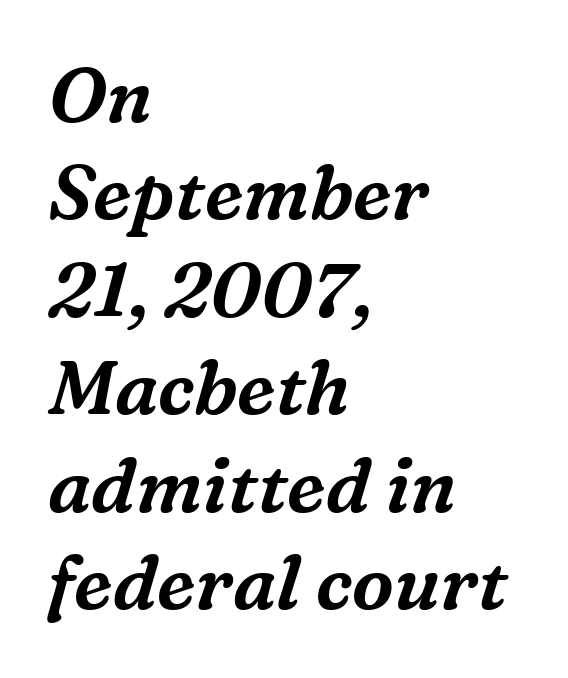
The image shows 75 px serif type, italic (leaning right); set left-aligned, normal line spacing (1.3x), normal letter spacing, not underlined; medium stroke contrast and a medium x-height.
